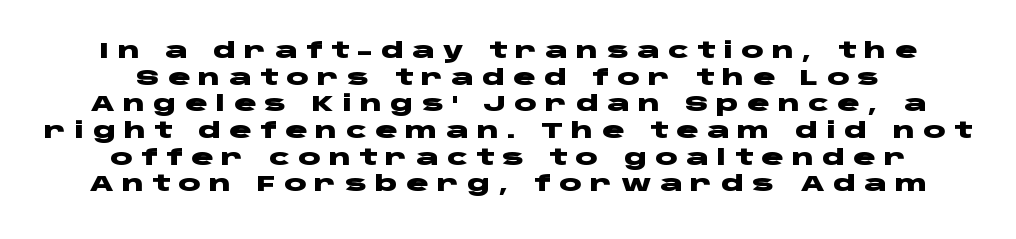
The image shows 21 px bold type, upright; set normal line spacing (1.27x), unusually wide letter spacing (+0.39 em), not underlined.
